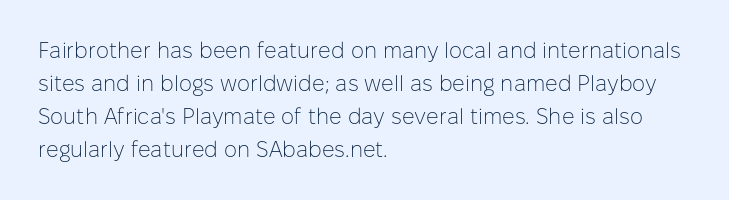
The image shows 22 px text type, upright; set left-aligned, normal line spacing (1.5x), normal letter spacing, not underlined.
